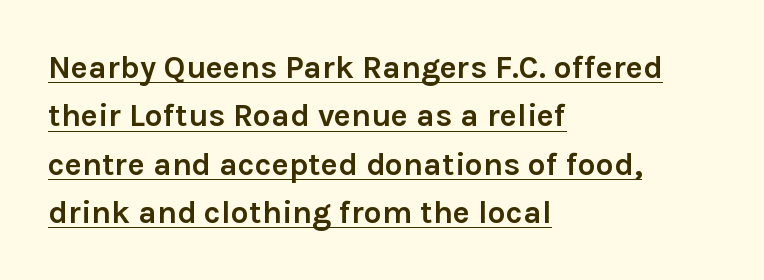
Q: Is the text bold? A: Yes.
Q: Is the text italic (slanted)? A: No, it is upright.
Q: Is the typeface a serif or a sans-serif typeface? A: Sans-serif.
Q: Is the text underlined? A: Yes.
Q: How is the paragraph aligned? A: Left-aligned.
Q: Is the spacing between letters normal or unusually wide? A: Normal.
Q: Is the spacing between lines tight, normal or loose? A: Normal.
Q: Width (condensed, normal, or wide)? A: Normal.
Q: Stroke contrast? A: Low.
Q: x-height? A: Medium.
Q: Monospaced? A: No.
